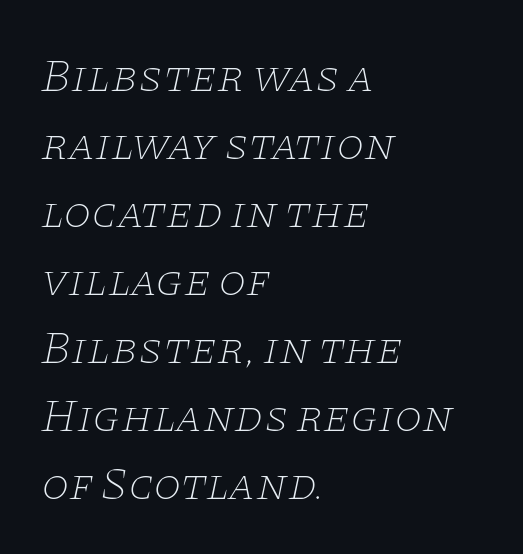
The image shows 45 px thin, wide serif type, italic (leaning right); set left-aligned, normal line spacing (1.51x), normal letter spacing, not underlined; low stroke contrast and a large x-height.
